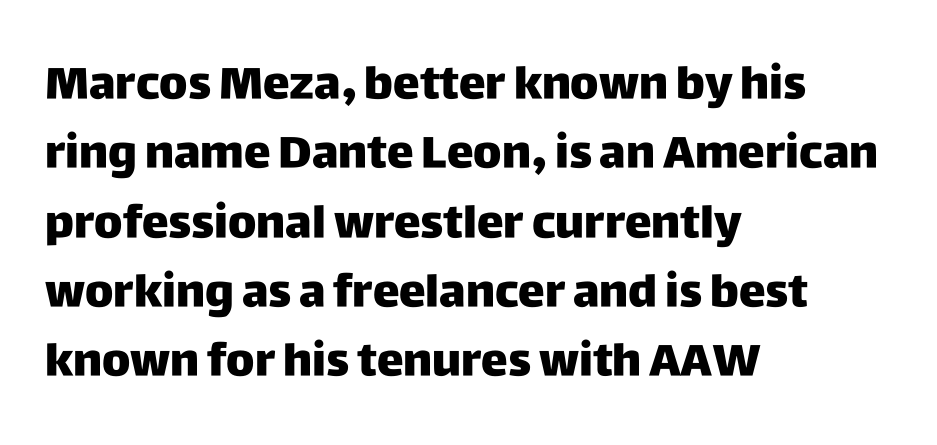
A classic flush-left, rag-right setting is used for this passage. The designer left line spacing at the default. These lines are rendered in a variable-pitch font. The words here are not underlined. Each letter's strokes conclude bluntly, with no projecting serifs. This rendering leaves character spacing at its baseline value.
